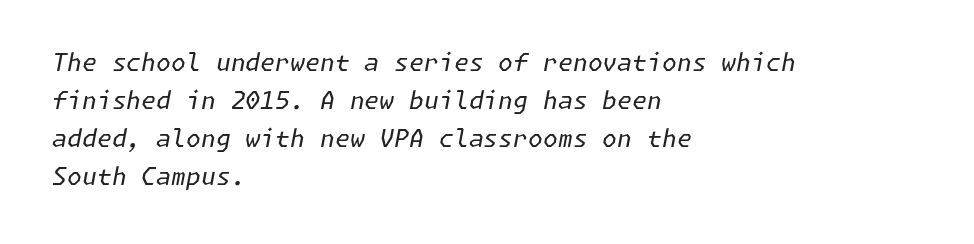
The image shows 24 px text type, italic (leaning right); set left-aligned, normal line spacing (1.59x), normal letter spacing, not underlined.
